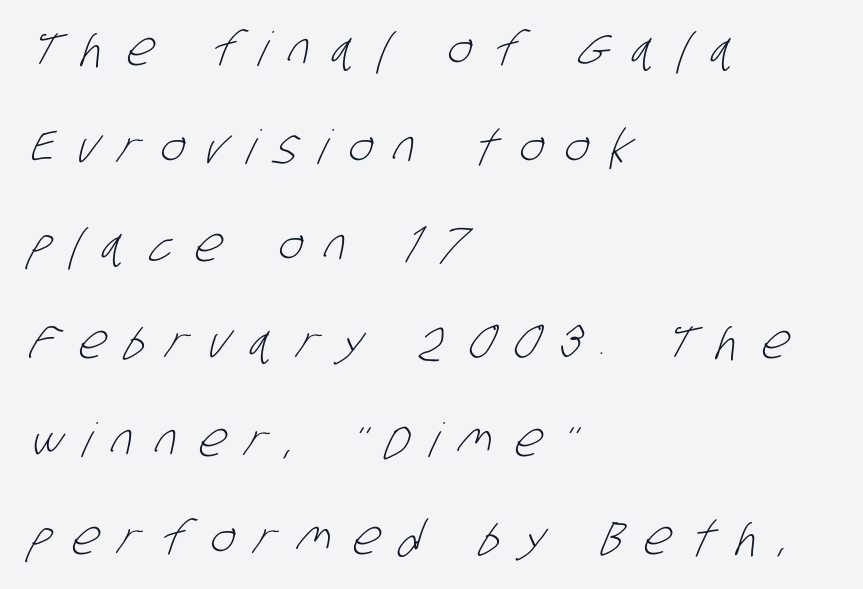
The space between consecutive lines is lavish. The strip under each line holds only bare page. The rendering uses natural spacing where letterforms have individual widths. Classification — sans serif. A student would call this left alignment; a typographer would say flush left, rag right. No heavy texture on the line: the type isn't bold.
